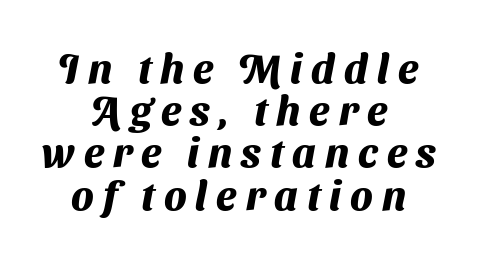
You can tell from the bare stems that sans-serif type was used. Compared with typical paragraphs, the rows here are closer together. Underline: absent. Varying glyph widths throughout — classic text-font behaviour. The lines are quadded center.
